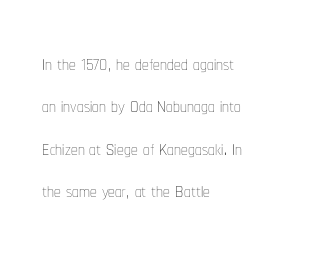
Q: Is the text bold? A: No.
Q: Is the text italic (slanted)? A: No, it is upright.
Q: Is the text underlined? A: No.
Q: How is the paragraph aligned? A: Left-aligned.
Q: Is the spacing between letters normal or unusually wide? A: Normal.
Q: Is the spacing between lines tight, normal or loose? A: Normal.
